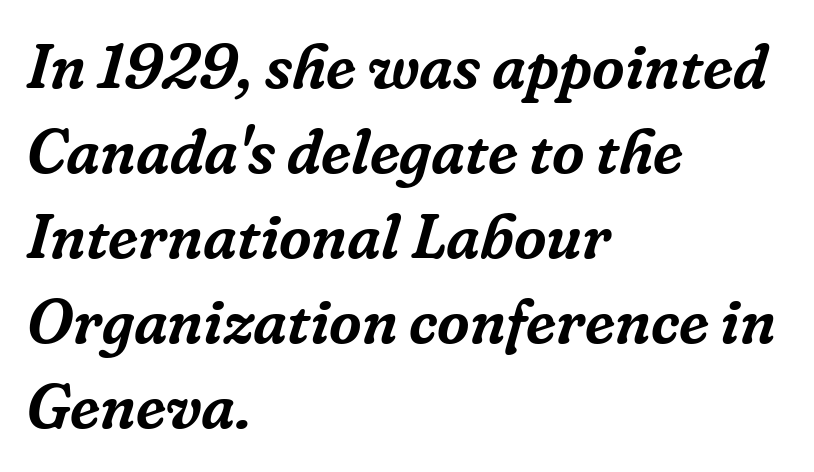
{"serif": "yes", "italic": "yes", "lean": "right", "slant_degrees": 16, "width": "normal", "stroke_contrast": "low", "x_height": "medium", "monospaced": "no", "underline": "no", "align": "left", "line_spacing": "normal", "line_spacing_ratio": 1.35, "letter_spacing": "normal", "letter_spacing_em": 0.0, "glyph_px": 63}
